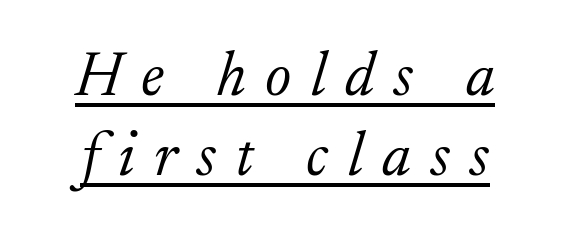
{"serif": "yes", "italic": "yes", "lean": "right", "slant_degrees": 17, "bold": "no", "weight": "light", "width": "normal", "stroke_contrast": "low", "x_height": "small", "monospaced": "no", "underline": "yes", "line_spacing": "normal", "line_spacing_ratio": 1.29, "letter_spacing": "wide", "letter_spacing_em": 0.31, "glyph_px": 62}
